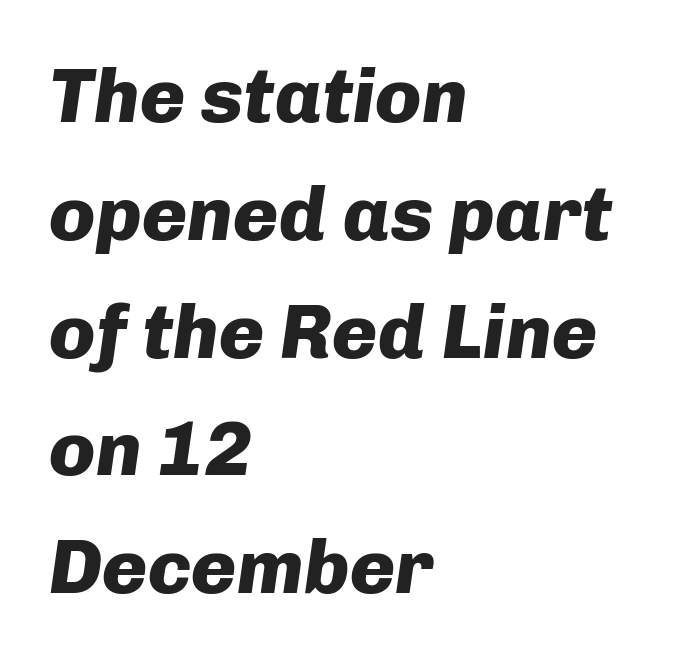
{"italic": "yes", "lean": "right", "slant_degrees": 8, "bold": "yes", "weight": "heavy", "width": "normal", "stroke_contrast": "low", "x_height": "medium", "monospaced": "no", "underline": "no", "align": "left", "line_spacing": "normal", "line_spacing_ratio": 1.53, "letter_spacing": "normal", "letter_spacing_em": 0.0, "glyph_px": 77}
